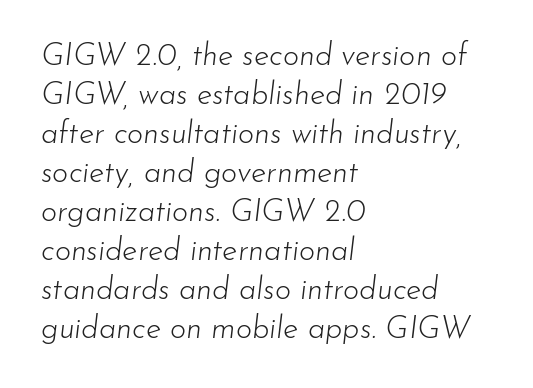
The image shows 31 px light type, italic (leaning right); set left-aligned, normal line spacing (1.26x), normal letter spacing, not underlined; low stroke contrast and a small x-height.
